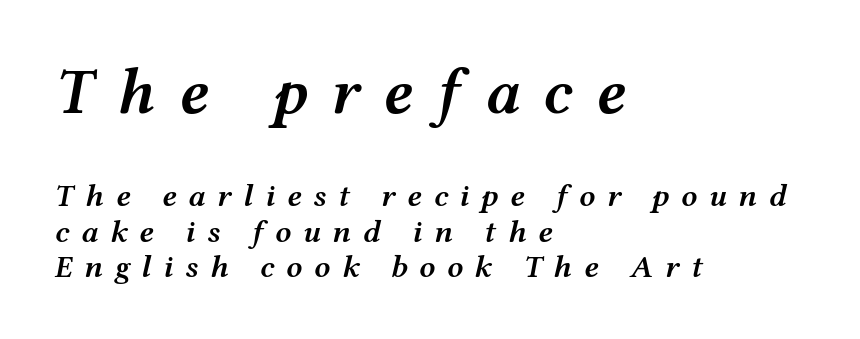
Q: Is the text bold? A: Semi-bold.
Q: Is the text italic (slanted)? A: Yes, it leans right by about 12 degrees.
Q: Is the text underlined? A: No.
Q: How is the paragraph aligned? A: Left-aligned.
Q: Is the spacing between letters normal or unusually wide? A: Unusually wide.
Q: Is the spacing between lines tight, normal or loose? A: Tight.
Q: Which block of text is set in a larger size, the first (top) or the second (bottom)? A: The first (top) one.
Q: Width (condensed, normal, or wide)? A: Wide.
Q: Stroke contrast? A: Medium.
Q: x-height? A: Medium.
Q: Monospaced? A: No.
